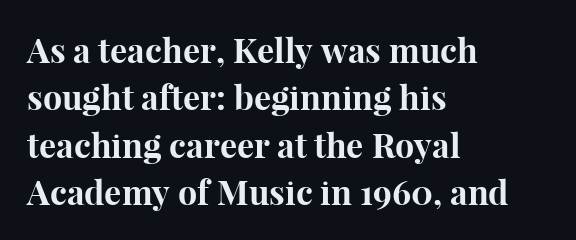
Q: Is the text bold? A: Yes.
Q: Is the text italic (slanted)? A: No, it is upright.
Q: Is the typeface a serif or a sans-serif typeface? A: Serif.
Q: Is the text underlined? A: No.
Q: How is the paragraph aligned? A: Left-aligned.
Q: Is the spacing between letters normal or unusually wide? A: Normal.
Q: Is the spacing between lines tight, normal or loose? A: Normal.
Q: Width (condensed, normal, or wide)? A: Normal.
Q: Stroke contrast? A: High.
Q: x-height? A: Medium.
Q: Monospaced? A: No.
